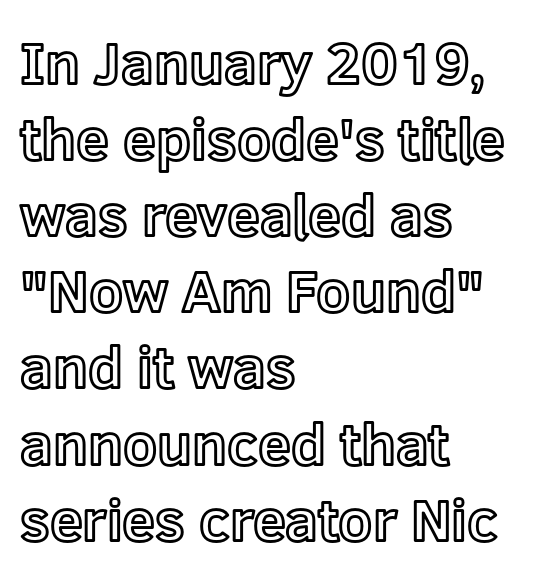
Q: Is the text italic (slanted)? A: No, it is upright.
Q: Is the text underlined? A: No.
Q: How is the paragraph aligned? A: Left-aligned.
Q: Is the spacing between letters normal or unusually wide? A: Normal.
Q: Is the spacing between lines tight, normal or loose? A: Normal.
Q: Width (condensed, normal, or wide)? A: Normal.
Q: x-height? A: Medium.
Q: Monospaced? A: No.
